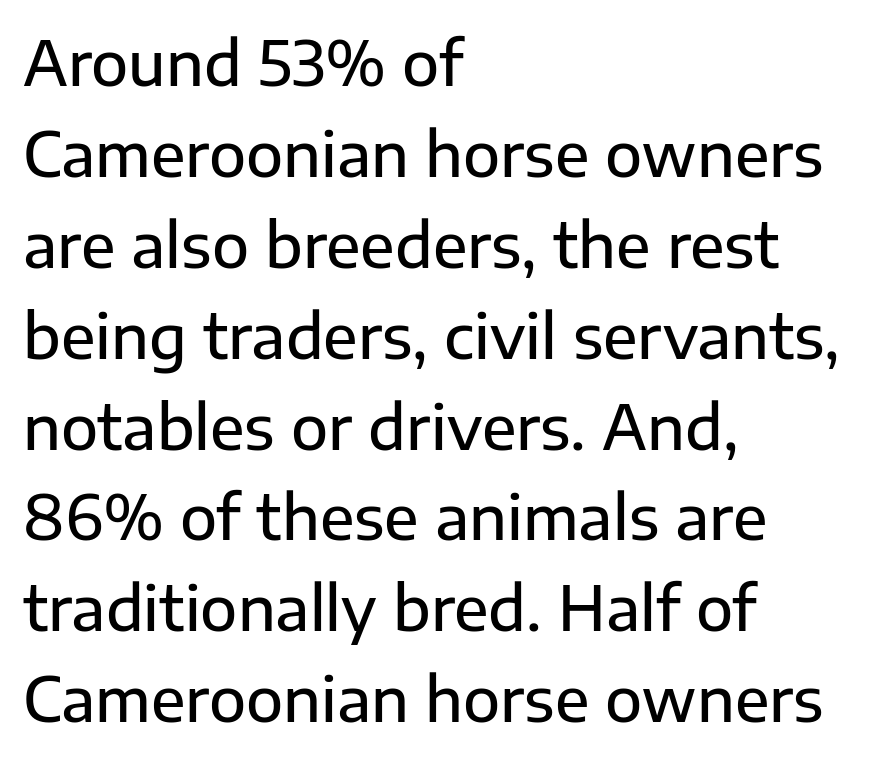
The image shows 61 px sans-serif type, upright; set left-aligned, normal line spacing (1.49x), normal letter spacing, not underlined; low stroke contrast and a medium x-height.
